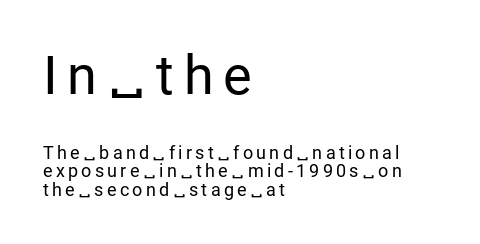
Q: Is the text bold? A: No.
Q: Is the text italic (slanted)? A: No, it is upright.
Q: Is the typeface a serif or a sans-serif typeface? A: Sans-serif.
Q: Is the text underlined? A: No.
Q: How is the paragraph aligned? A: Left-aligned.
Q: Is the spacing between lines tight, normal or loose? A: Tight.
Q: Which block of text is set in a larger size, the first (top) or the second (bottom)? A: The first (top) one.
Q: Width (condensed, normal, or wide)? A: Normal.
Q: Stroke contrast? A: Low.
Q: x-height? A: Medium.
Q: Monospaced? A: No.
